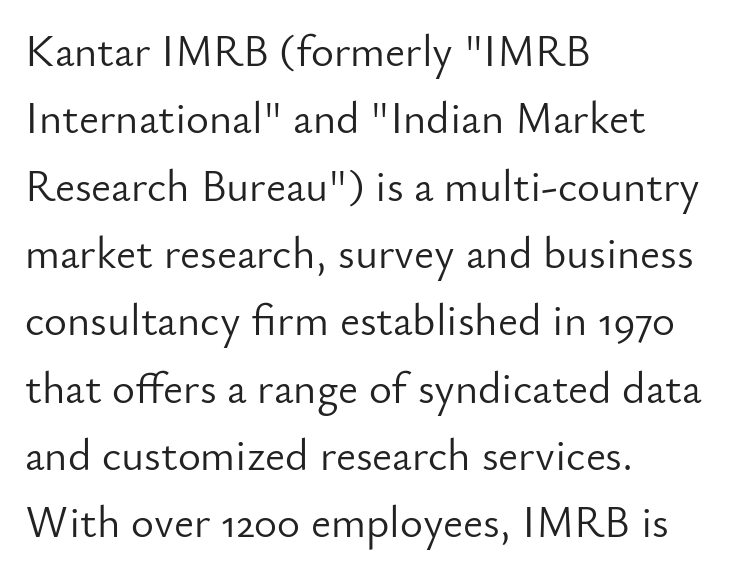
{"serif": "no", "italic": "no", "bold": "no", "weight": "light", "width": "normal", "stroke_contrast": "low", "x_height": "small", "monospaced": "no", "underline": "no", "align": "left", "line_spacing": "normal", "line_spacing_ratio": 1.53, "letter_spacing": "normal", "letter_spacing_em": 0.0, "glyph_px": 44}
